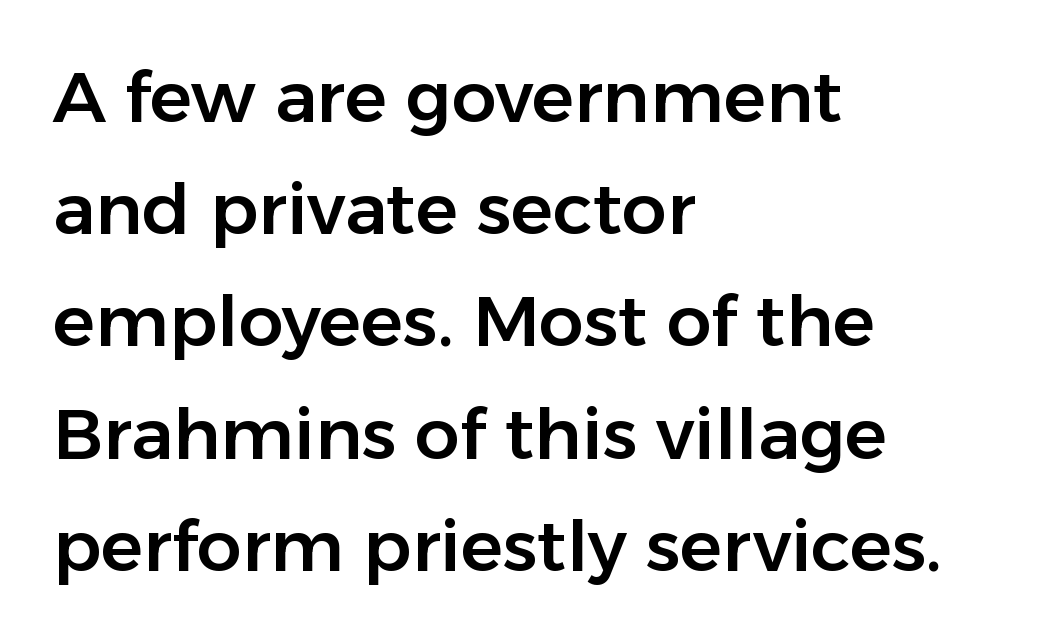
The image shows 71 px sans-serif type, upright; set left-aligned, normal line spacing (1.58x), normal letter spacing, not underlined; low stroke contrast and a medium x-height.
